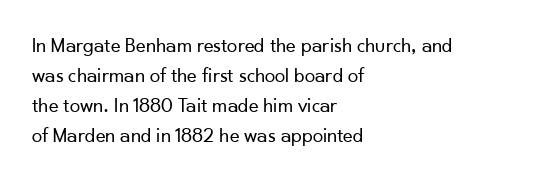
{"italic": "no", "bold": "no", "underline": "no", "align": "left", "line_spacing": "normal", "line_spacing_ratio": 1.43, "letter_spacing": "normal", "letter_spacing_em": 0.0, "glyph_px": 21}
